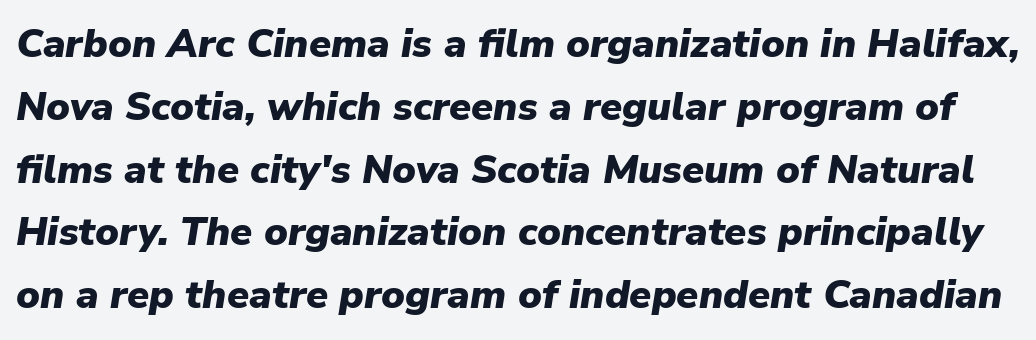
{"italic": "yes", "lean": "right", "slant_degrees": 9, "bold": "yes", "weight": "heavy", "width": "normal", "stroke_contrast": "low", "x_height": "medium", "monospaced": "no", "underline": "no", "line_spacing": "normal", "line_spacing_ratio": 1.57, "letter_spacing": "normal", "letter_spacing_em": 0.0, "glyph_px": 40}
